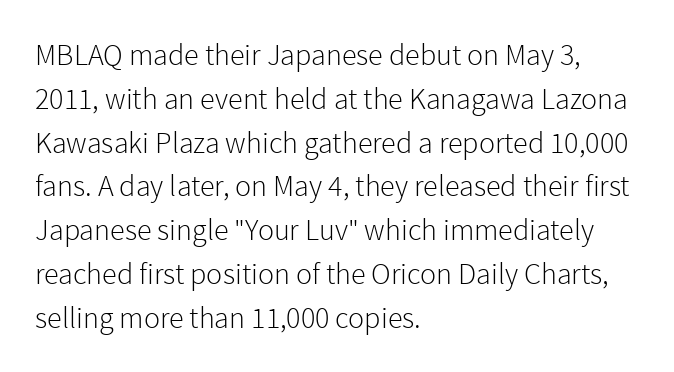
Check where the strokes stop: nothing finishes them off — pure sans. Baseline-to-baseline distance is the conventional proportion of letter height. The face used here is proportionally spaced, like ordinary book or web type. The area under the type is left untouched.
